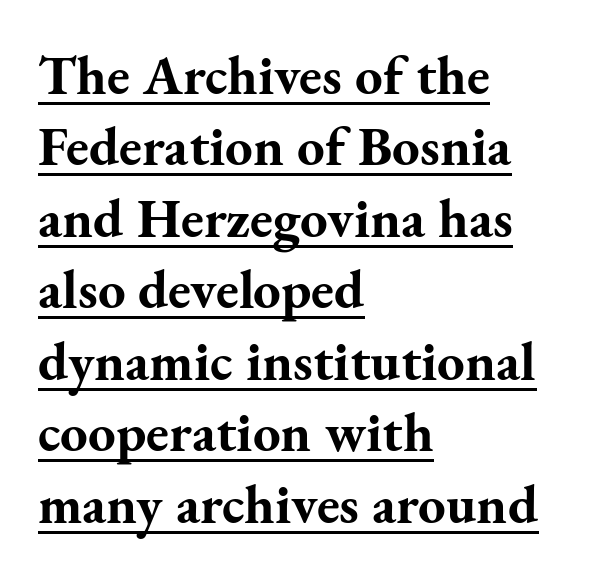
Q: Is the text bold? A: Yes.
Q: Is the text italic (slanted)? A: No, it is upright.
Q: Is the typeface a serif or a sans-serif typeface? A: Serif.
Q: Is the text underlined? A: Yes.
Q: How is the paragraph aligned? A: Left-aligned.
Q: Is the spacing between letters normal or unusually wide? A: Normal.
Q: Is the spacing between lines tight, normal or loose? A: Normal.
Q: Width (condensed, normal, or wide)? A: Normal.
Q: Stroke contrast? A: Medium.
Q: x-height? A: Small.
Q: Monospaced? A: No.
